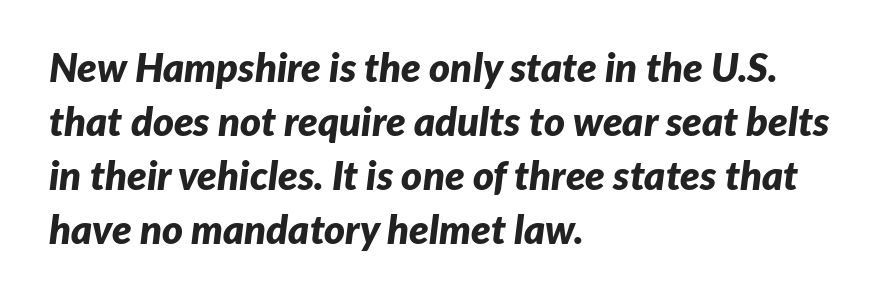
{"italic": "yes", "lean": "right", "slant_degrees": 7, "bold": "yes", "weight": "bold", "width": "normal", "stroke_contrast": "low", "x_height": "medium", "monospaced": "no", "underline": "no", "align": "left", "line_spacing": "normal", "line_spacing_ratio": 1.35, "letter_spacing": "normal", "letter_spacing_em": 0.0, "glyph_px": 40}
